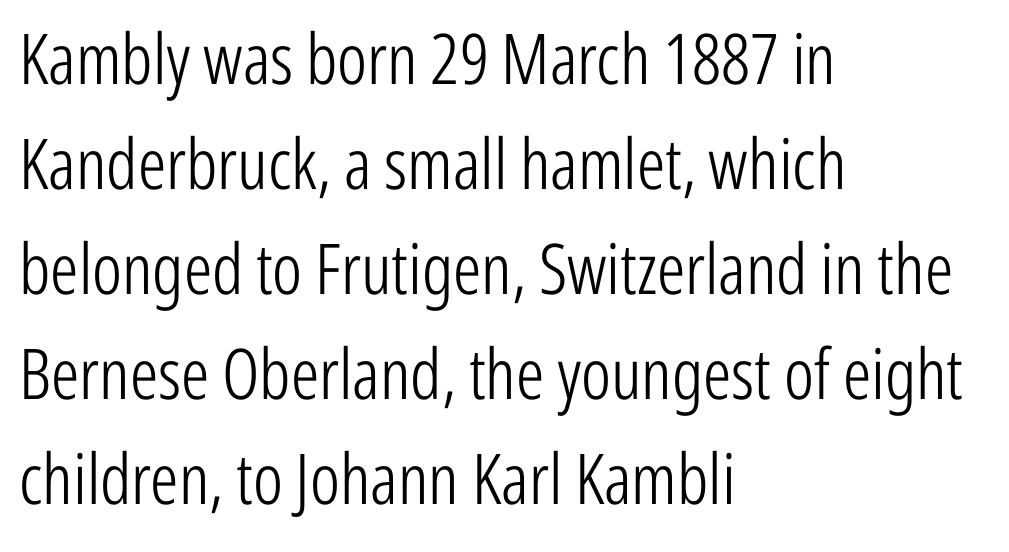
{"serif": "no", "italic": "no", "bold": "no", "weight": "light", "width": "condensed", "stroke_contrast": "low", "x_height": "medium", "monospaced": "no", "underline": "no", "align": "left", "line_spacing": "normal", "line_spacing_ratio": 1.5, "letter_spacing": "normal", "letter_spacing_em": 0.0, "glyph_px": 70}
